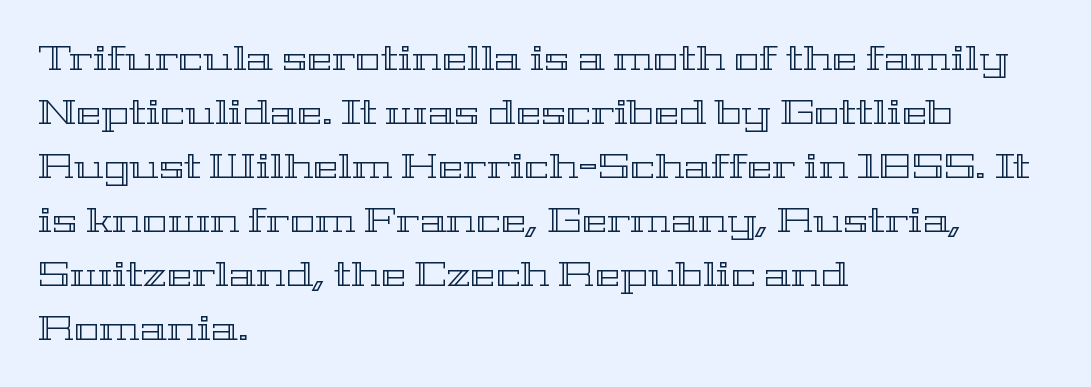
The image shows 34 px wide type, upright; set left-aligned, normal line spacing (1.59x), normal letter spacing, not underlined; a medium x-height.
